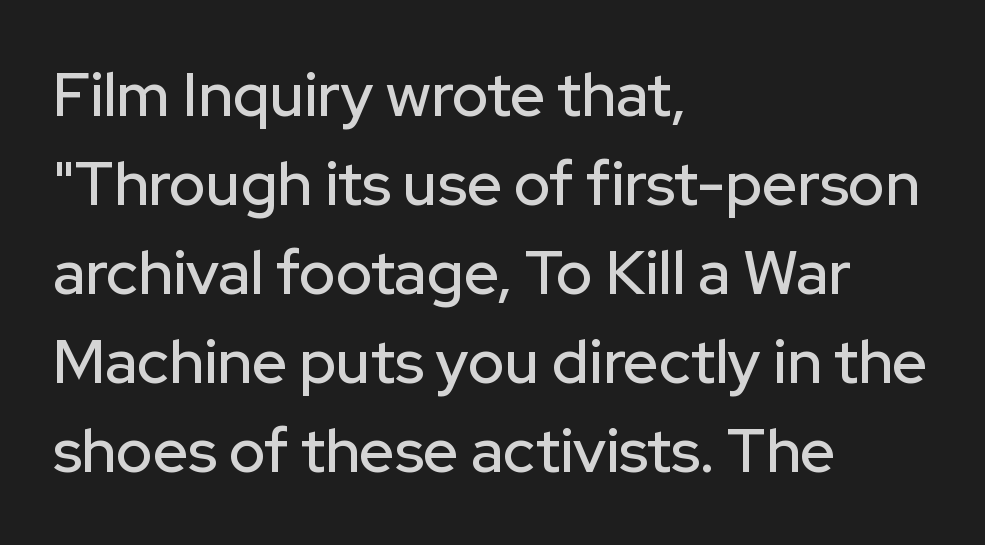
Q: Is the text italic (slanted)? A: No, it is upright.
Q: Is the typeface a serif or a sans-serif typeface? A: Sans-serif.
Q: Is the text underlined? A: No.
Q: How is the paragraph aligned? A: Left-aligned.
Q: Is the spacing between letters normal or unusually wide? A: Normal.
Q: Is the spacing between lines tight, normal or loose? A: Normal.
Q: Width (condensed, normal, or wide)? A: Normal.
Q: Stroke contrast? A: Low.
Q: x-height? A: Medium.
Q: Monospaced? A: No.
